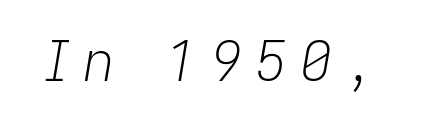
The image shows 56 px light type, italic (leaning right); set unusually wide letter spacing (+0.23 em), not underlined; low stroke contrast and a medium x-height.
